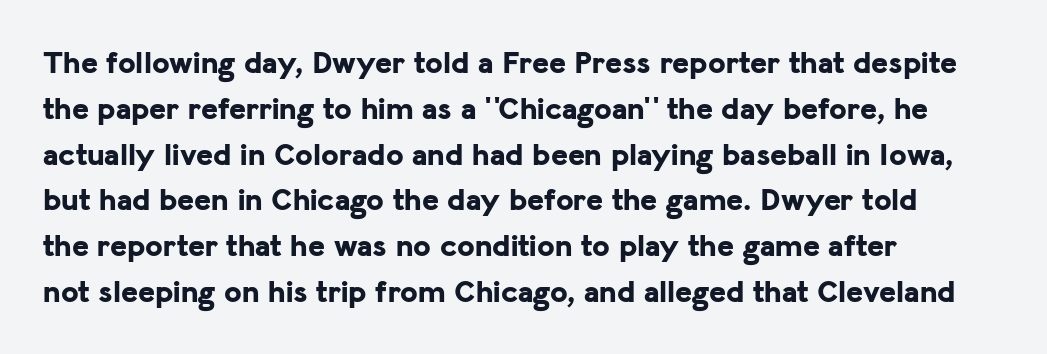
Q: Is the text bold? A: Yes.
Q: Is the text italic (slanted)? A: No, it is upright.
Q: Is the typeface a serif or a sans-serif typeface? A: Sans-serif.
Q: Is the text underlined? A: No.
Q: How is the paragraph aligned? A: Left-aligned.
Q: Is the spacing between letters normal or unusually wide? A: Normal.
Q: Is the spacing between lines tight, normal or loose? A: Normal.
Q: Width (condensed, normal, or wide)? A: Normal.
Q: Stroke contrast? A: Low.
Q: x-height? A: Medium.
Q: Monospaced? A: No.
